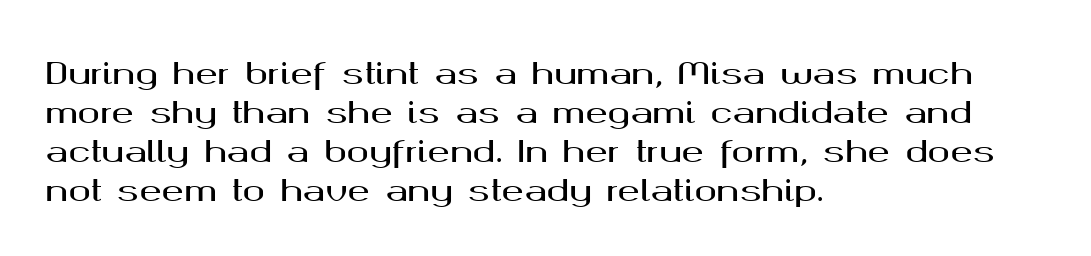
Serifs: no, the terminals of the letterforms are clean. The horizontal fit of the characters is conventional and even. This rendering uses left alignment, leaving the right contour irregular. Evenly set lines give the paragraph a standard silhouette.
